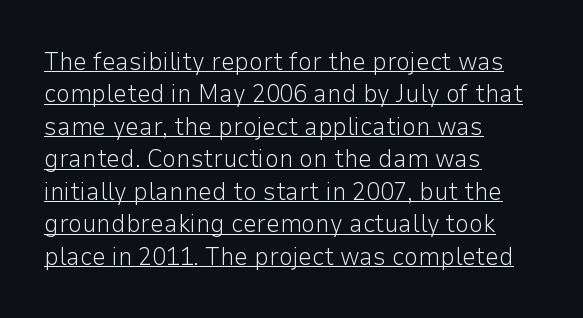
Q: Is the text bold? A: No.
Q: Is the text italic (slanted)? A: No, it is upright.
Q: Is the text underlined? A: Yes.
Q: How is the paragraph aligned? A: Left-aligned.
Q: Is the spacing between letters normal or unusually wide? A: Normal.
Q: Is the spacing between lines tight, normal or loose? A: Normal.
